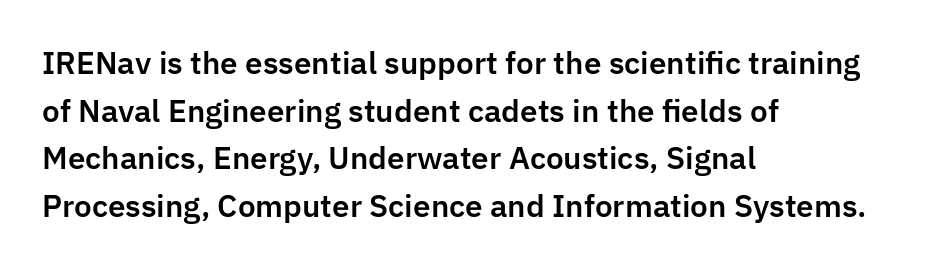
The letterforms sit shoulder to shoulder at normal distance. This is roman type, the default non-slanted kind. Stroke terminals: plain, sans-serif. This block has exactly the height ordinary leading produces. The passage shown is not underscored anywhere. A typesetter would call this proportional, since set widths differ per character.
